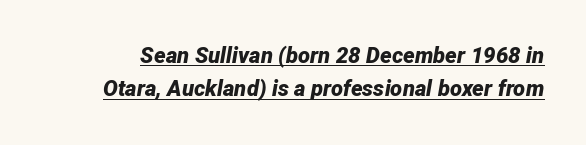
{"italic": "yes", "lean": "right", "slant_degrees": 12, "bold": "yes", "underline": "yes", "line_spacing": "normal", "line_spacing_ratio": 1.52, "letter_spacing": "normal", "letter_spacing_em": 0.0, "glyph_px": 22}
